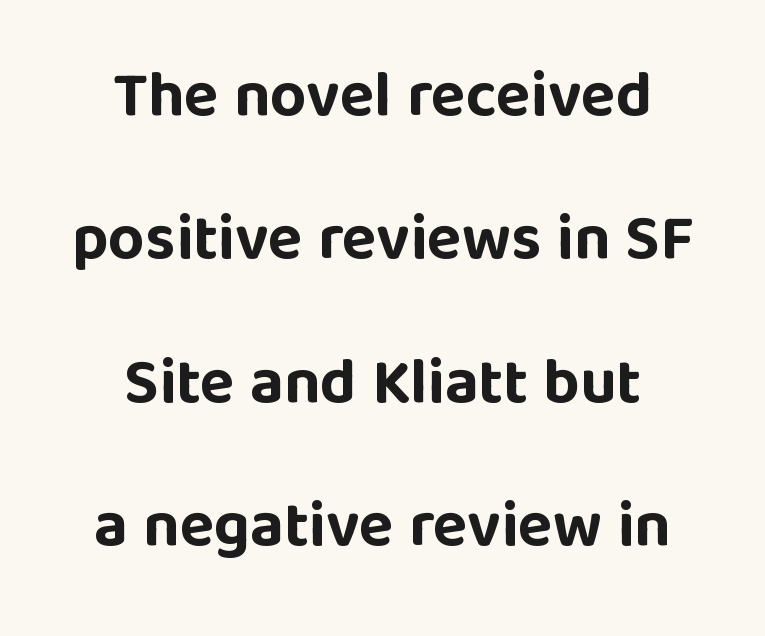
{"serif": "no", "italic": "no", "bold": "yes", "weight": "bold", "width": "normal", "stroke_contrast": "low", "x_height": "large", "monospaced": "no", "underline": "no", "align": "center", "line_spacing": "loose", "line_spacing_ratio": 2.24, "letter_spacing": "normal", "letter_spacing_em": 0.0, "glyph_px": 64}
